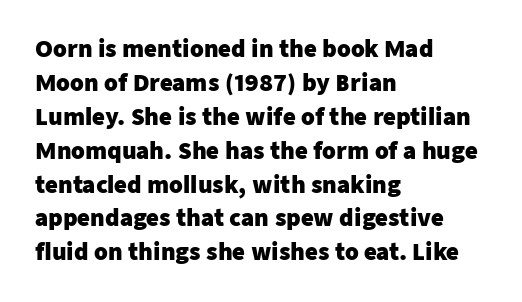
The lettering holds an erect, upright posture throughout. No word sits above an underline. Thick stems and heavy bowls — unmistakably bold. How are the letters spaced? Ordinarily, with no added tracking. Line beginnings align vertically; line endings do not.
